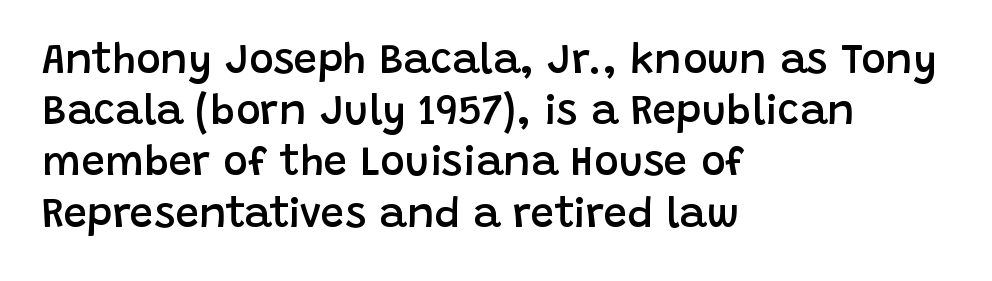
The face used here is proportionally spaced, like ordinary book or web type. This is roman type, the default non-slanted kind. Typeset ragged right — the left edge is the straight one. The typeface chosen for these lines omits serifs. The gap between lines stays unmarked. Every letter is mildly thick-stroked: semibold rather than bold.
